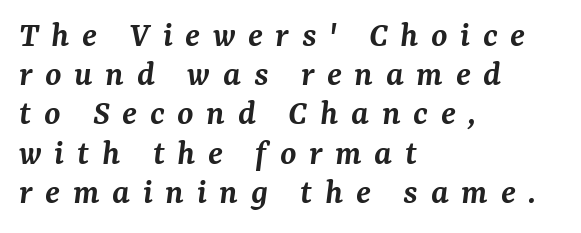
Honestly, the rows look squashed on top of each other. The designer went with a serif here, giving each stem small feet. The passage shown is typed in a proportional face where columns would drift. Characters follow at a spacing far wider than the type designer built in. A fair bit of extra ink — the face is semibold, not bold.
